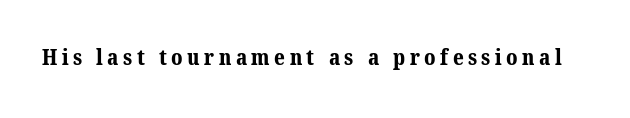
No word sits above an underline. Substantial extra tracking has been applied to these lines. The glyphs have the mass of a bold cut.
